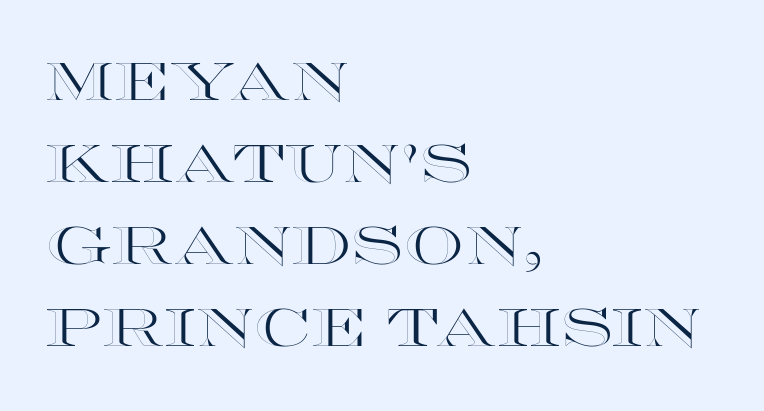
Line beginnings align vertically; line endings do not. Does extra space separate the letters? No, they use regular spacing. Each letter keeps its own natural width here, so spacing adapts to shape. Posture: upright roman. Successive baselines arrive at the customary interval.
